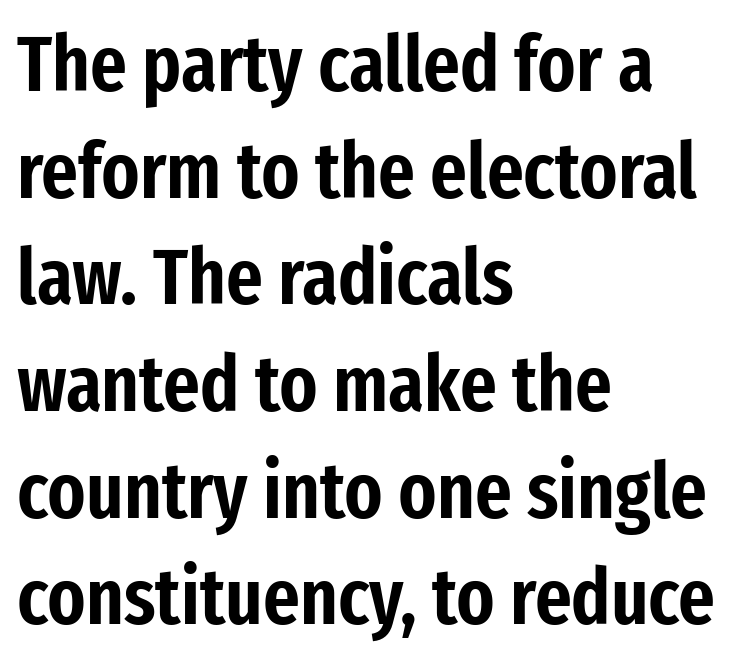
This rendering uses left alignment, leaving the right contour irregular. Varying glyph widths throughout — classic text-font behaviour. Whoever set this chose a conventional vertical rhythm. There is no visible air inserted between adjacent glyphs. In terms of letterform style, serifs are entirely absent. The words here are not underlined.
